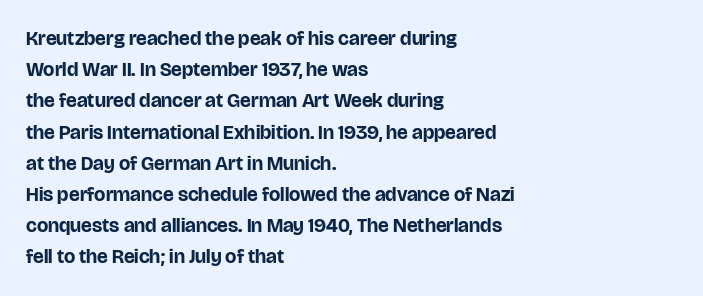
Beneath every word, the page is bare. The letterforms sit shoulder to shoulder at normal distance. The typesetter chose a ragged-right arrangement here. What weight is shown? A full bold with thick strokes.
